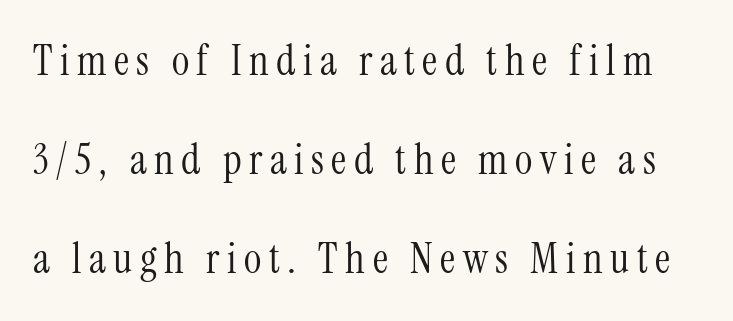
{"serif": "yes", "italic": "no", "bold": "no", "weight": "light", "width": "condensed", "stroke_contrast": "medium", "x_height": "medium", "monospaced": "no", "underline": "no", "line_spacing": "loose", "line_spacing_ratio": 2.36, "glyph_px": 42}
